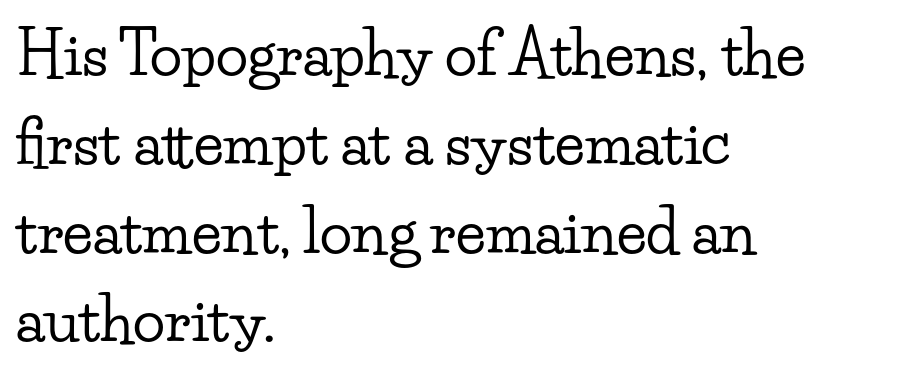
Q: Is the text italic (slanted)? A: No, it is upright.
Q: Is the typeface a serif or a sans-serif typeface? A: Serif.
Q: Is the text underlined? A: No.
Q: How is the paragraph aligned? A: Left-aligned.
Q: Is the spacing between letters normal or unusually wide? A: Normal.
Q: Is the spacing between lines tight, normal or loose? A: Normal.
Q: Width (condensed, normal, or wide)? A: Wide.
Q: Stroke contrast? A: Low.
Q: x-height? A: Small.
Q: Monospaced? A: No.
